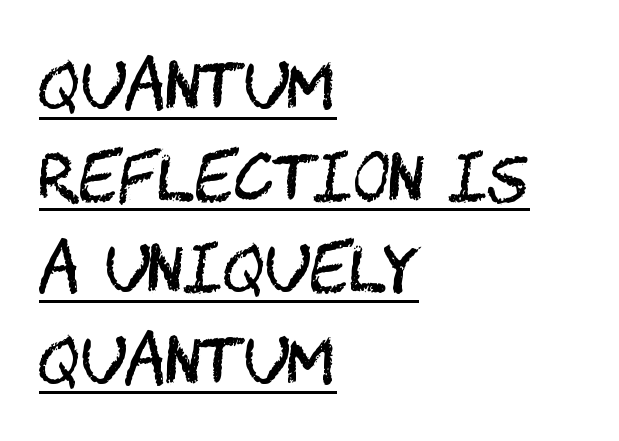
Posture: straight, roman, zero tilt. Typeset ragged right — the left edge is the straight one. Each word holds together tightly as a unit, with standard inter-letter gaps. A typesetter would label this face a sans. On a weight scale, this lands at 450 or below. Quick note: underline on.
